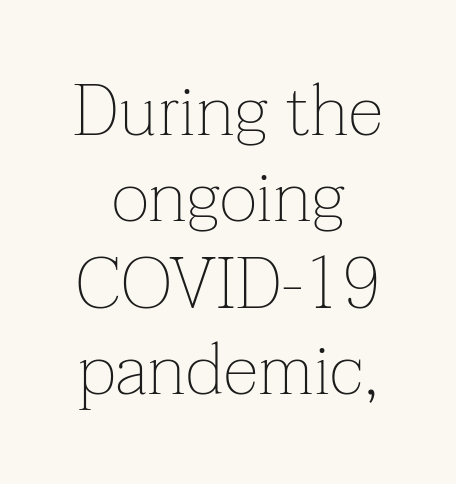
{"serif": "yes", "italic": "no", "bold": "no", "weight": "thin", "width": "normal", "stroke_contrast": "low", "x_height": "medium", "monospaced": "no", "underline": "no", "align": "center", "line_spacing_ratio": 1.2, "letter_spacing": "normal", "letter_spacing_em": 0.0, "glyph_px": 72}
